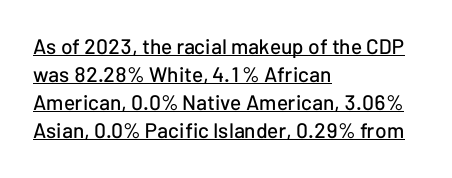
{"italic": "no", "underline": "yes", "align": "left", "line_spacing": "normal", "line_spacing_ratio": 1.34, "letter_spacing": "normal", "letter_spacing_em": 0.0, "glyph_px": 21}
